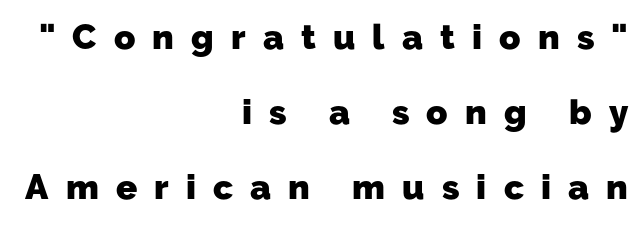
Descenders are the only things crossing below the line. In terms of letterform style, serifs are entirely absent. The passage shown is typed in a proportional face where columns would drift. Words appear elongated and porous because spacing is wide. In CSS terms this would be text-align: right. Plenty of ink on the page — the face is bold.
